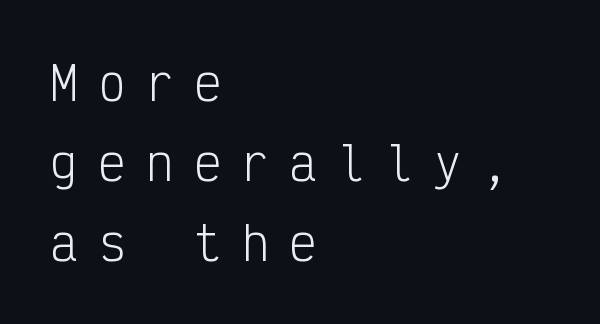
The image shows 46 px light, condensed sans-serif type, upright, monospaced; set left-aligned, line spacing 1.74x, unusually wide letter spacing (+0.44 em), not underlined; low stroke contrast and a medium x-height.
